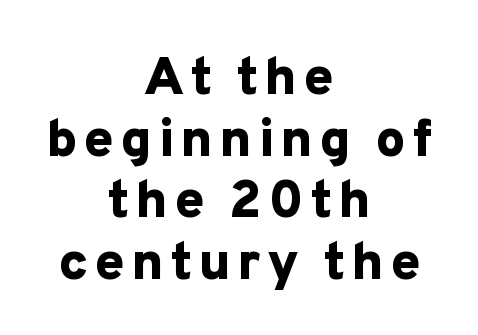
{"serif": "no", "italic": "no", "bold": "yes", "weight": "bold", "width": "normal", "stroke_contrast": "low", "x_height": "medium", "monospaced": "no", "underline": "no", "align": "center", "line_spacing": "tight", "line_spacing_ratio": 1.14, "glyph_px": 54}
